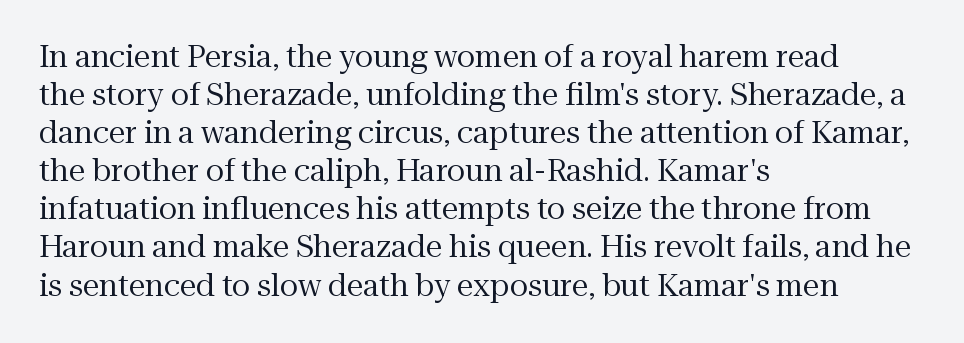
Q: Is the text bold? A: No.
Q: Is the text italic (slanted)? A: No, it is upright.
Q: Is the typeface a serif or a sans-serif typeface? A: Serif.
Q: Is the text underlined? A: No.
Q: How is the paragraph aligned? A: Left-aligned.
Q: Is the spacing between letters normal or unusually wide? A: Normal.
Q: Is the spacing between lines tight, normal or loose? A: Normal.
Q: Width (condensed, normal, or wide)? A: Normal.
Q: Stroke contrast? A: Medium.
Q: x-height? A: Medium.
Q: Monospaced? A: No.
